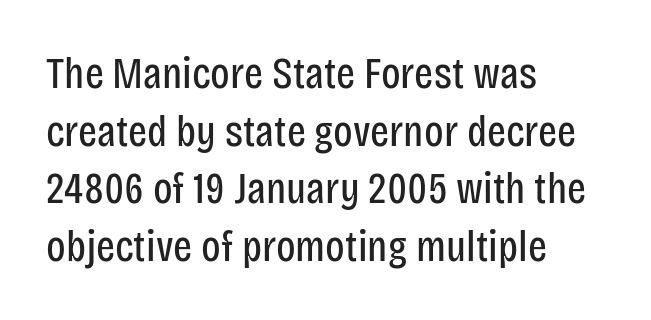
The image shows 45 px regular-weight, condensed sans-serif type, upright; set left-aligned, normal line spacing (1.28x), normal letter spacing, not underlined; low stroke contrast and a large x-height.
